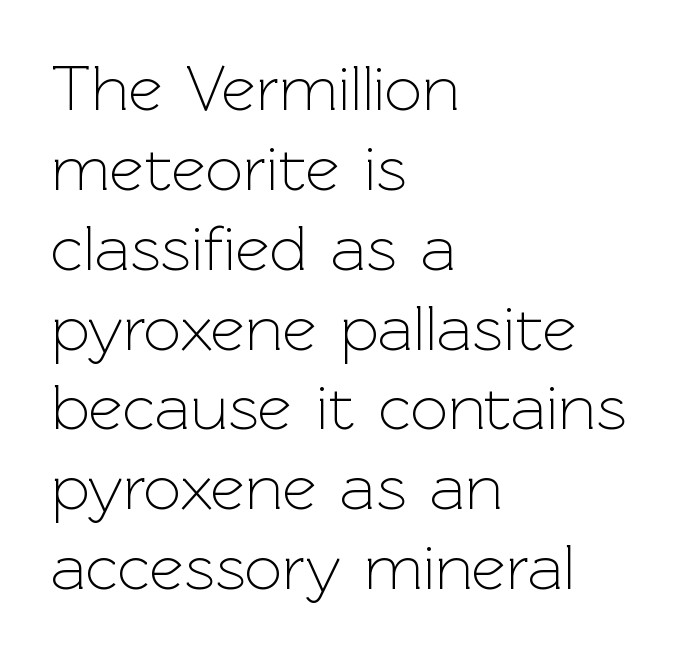
Q: Is the text bold? A: No.
Q: Is the text italic (slanted)? A: No, it is upright.
Q: Is the typeface a serif or a sans-serif typeface? A: Sans-serif.
Q: Is the text underlined? A: No.
Q: How is the paragraph aligned? A: Left-aligned.
Q: Is the spacing between letters normal or unusually wide? A: Normal.
Q: Width (condensed, normal, or wide)? A: Normal.
Q: x-height? A: Medium.
Q: Monospaced? A: No.
